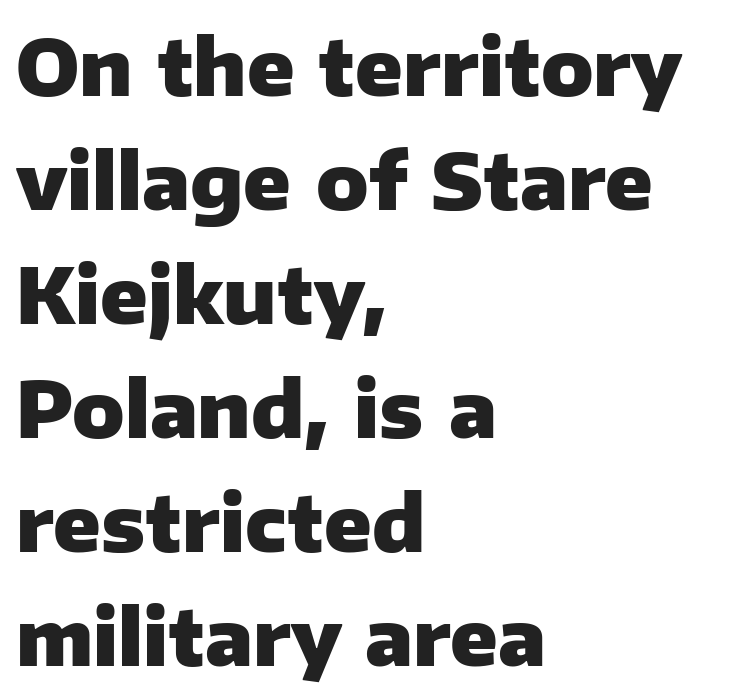
Q: Is the text bold? A: Yes.
Q: Is the text italic (slanted)? A: No, it is upright.
Q: Is the typeface a serif or a sans-serif typeface? A: Sans-serif.
Q: Is the text underlined? A: No.
Q: How is the paragraph aligned? A: Left-aligned.
Q: Is the spacing between letters normal or unusually wide? A: Normal.
Q: Is the spacing between lines tight, normal or loose? A: Normal.
Q: Width (condensed, normal, or wide)? A: Normal.
Q: Stroke contrast? A: Low.
Q: x-height? A: Medium.
Q: Monospaced? A: No.
